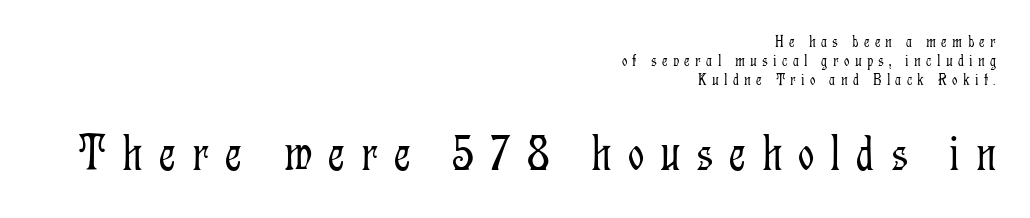
Check under the words: just untouched page. Posture: vertical. Stem width sits at or under what a default text font uses. In terms of leading, this rendering errs on the cramped side. The designer gave the closing block more size than the opening block. Look at the tracking — it's clearly loosened, letters drifting apart.
